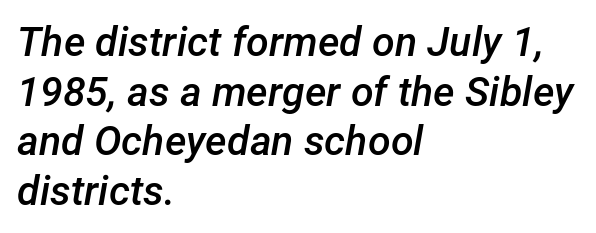
Q: Is the text bold? A: Semi-bold.
Q: Is the text italic (slanted)? A: Yes, it leans right by about 12 degrees.
Q: Is the text underlined? A: No.
Q: How is the paragraph aligned? A: Left-aligned.
Q: Is the spacing between letters normal or unusually wide? A: Normal.
Q: Width (condensed, normal, or wide)? A: Normal.
Q: Stroke contrast? A: Low.
Q: x-height? A: Medium.
Q: Monospaced? A: No.
